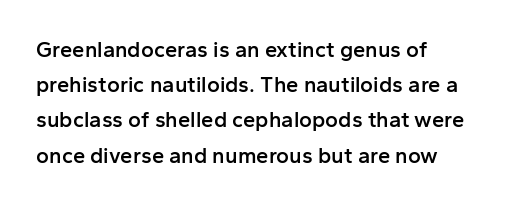
The ragged edge is on the right, which tells us the setting is flush left. If you measured baseline to baseline, you'd find a middling distance. Underlining? Definitely not there. The letters are semibold — heavier than regular but short of a full bold. Style check: upright. Inter-character spacing is left at the font's built-in metrics.
